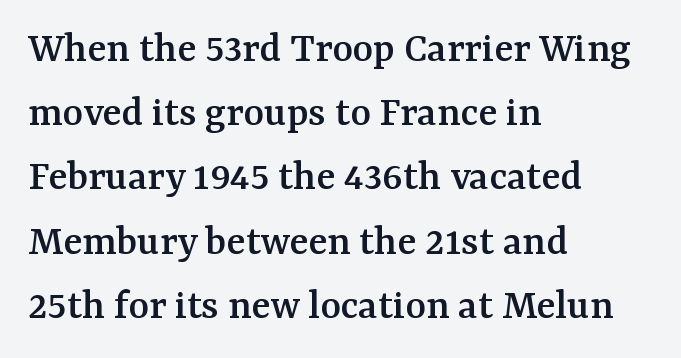
Font category for this specimen: serif. Every character sits straight up, as roman type does. Quick note: interline space is typical. The passage is arranged the way most books set body copy — flush left. Anything drawn beneath the words? Only blank space. Each letter keeps its own natural width here, so spacing adapts to shape.
